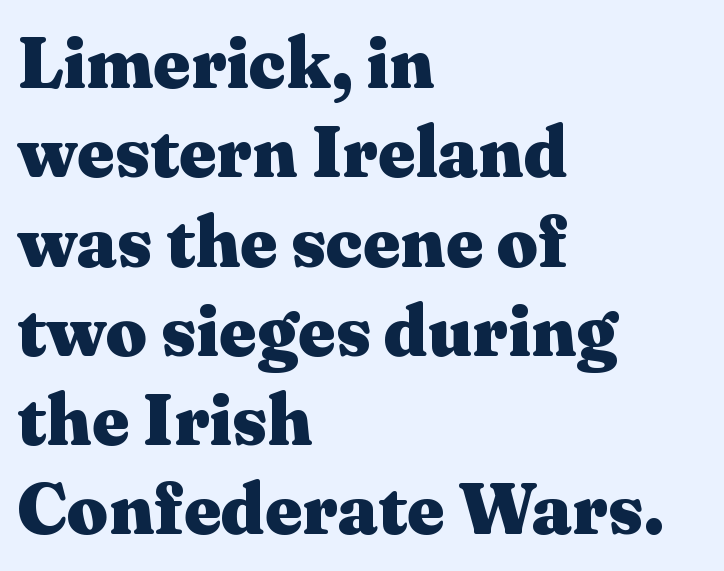
{"serif": "yes", "italic": "no", "bold": "yes", "weight": "heavy", "width": "wide", "stroke_contrast": "medium", "x_height": "medium", "monospaced": "no", "underline": "no", "align": "left", "line_spacing_ratio": 1.24, "letter_spacing": "normal", "letter_spacing_em": 0.0, "glyph_px": 72}
